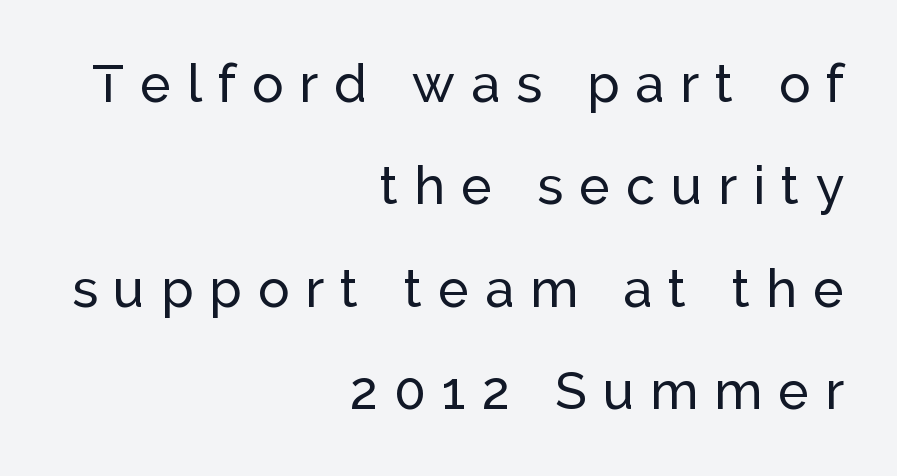
The image shows 52 px sans-serif type, upright; set right-aligned, loose line spacing (1.97x), unusually wide letter spacing (+0.31 em), not underlined; low stroke contrast and a medium x-height.
